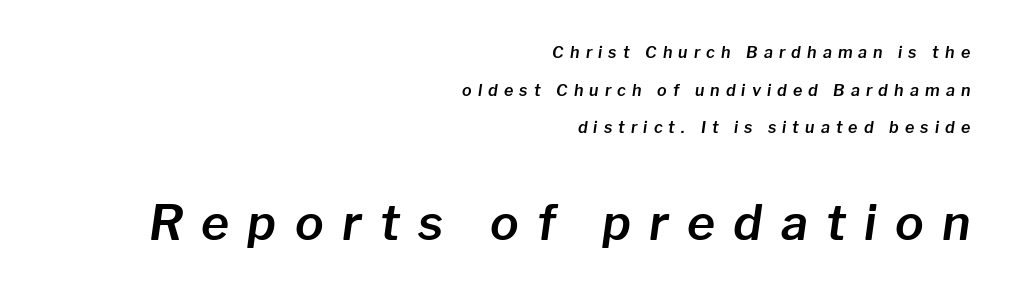
The face used here is proportionally spaced, like ordinary book or web type. The composition opens small and finishes big. Just letters on the line, the space beneath them empty. Where is the straight margin? On the right. Loosely led — the rows are spread out. The face used here has a pronounced slope to its letters.
